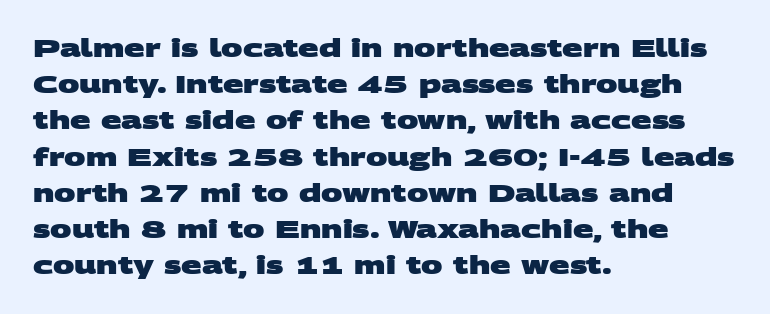
{"bold": "yes", "underline": "no", "align": "left", "line_spacing": "normal", "line_spacing_ratio": 1.51, "letter_spacing": "normal", "letter_spacing_em": 0.0, "glyph_px": 24}
